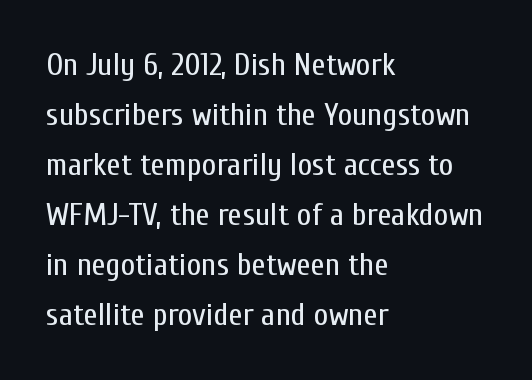
{"serif": "no", "italic": "no", "bold": "no", "weight": "regular", "width": "condensed", "stroke_contrast": "low", "x_height": "medium", "monospaced": "no", "underline": "no", "align": "left", "line_spacing": "normal", "line_spacing_ratio": 1.56, "letter_spacing": "normal", "letter_spacing_em": 0.0, "glyph_px": 32}
